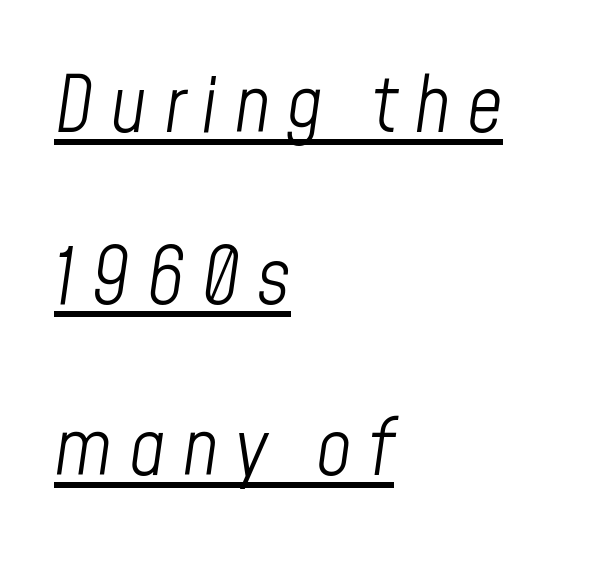
The image shows 78 px light, condensed type, italic (leaning right); set left-aligned, loose line spacing (2.2x), unusually wide letter spacing (+0.21 em), underlined; low stroke contrast and a medium x-height.
